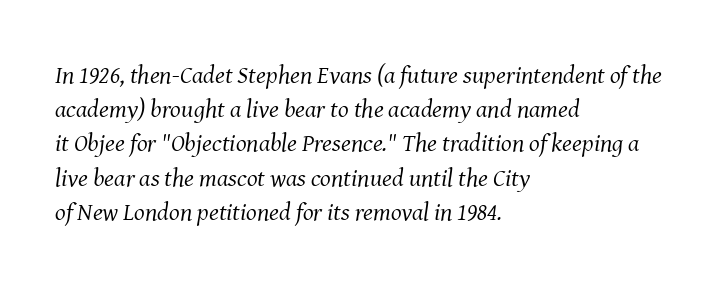
The image shows 25 px text type, italic (leaning right); set left-aligned, normal line spacing (1.37x), normal letter spacing, not underlined.
